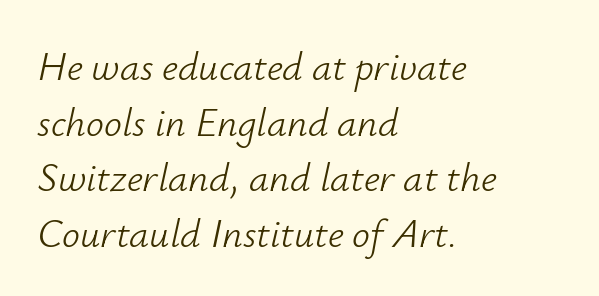
Underline: absent. The text block is weighted toward the left margin, trailing off unevenly rightward. The rows are spaced the way most documents space them. The font's italic variant was chosen for this text. The horizontal fit of the characters is conventional and even. The letters look calm and open, with moderate or lighter stems.
